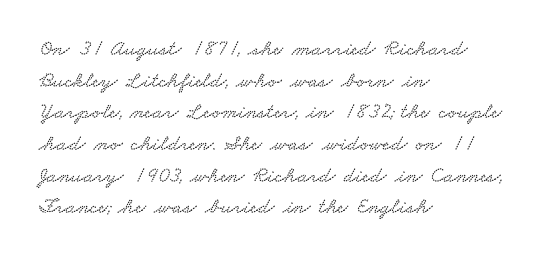
{"underline": "no", "align": "left", "line_spacing": "normal", "line_spacing_ratio": 1.44, "letter_spacing": "normal", "letter_spacing_em": 0.0, "glyph_px": 22}
